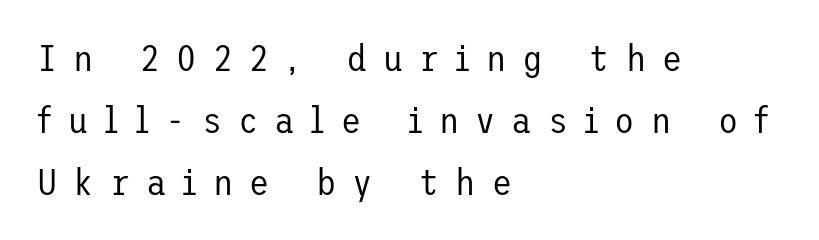
{"serif": "no", "italic": "no", "bold": "no", "weight": "regular", "width": "normal", "stroke_contrast": "low", "x_height": "medium", "underline": "no", "align": "left", "line_spacing": "normal", "line_spacing_ratio": 1.67, "letter_spacing": "wide", "letter_spacing_em": 0.43, "glyph_px": 37}
